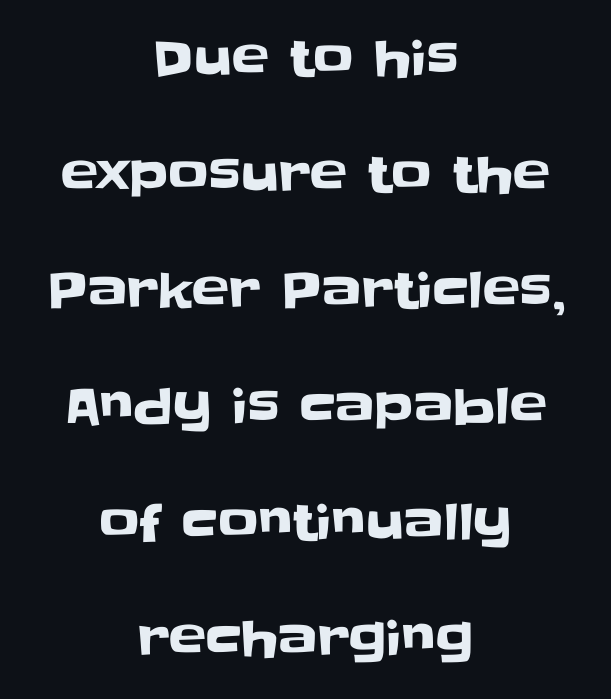
Each line is balanced around a shared central axis. The passage shown stacks its lines with a broad gap. Is this a fixed-width face? No — the glyphs have proportional, varying widths. Notice how the stems are strictly vertical — no italics here. In terms of letterform style, serifs are entirely absent.
